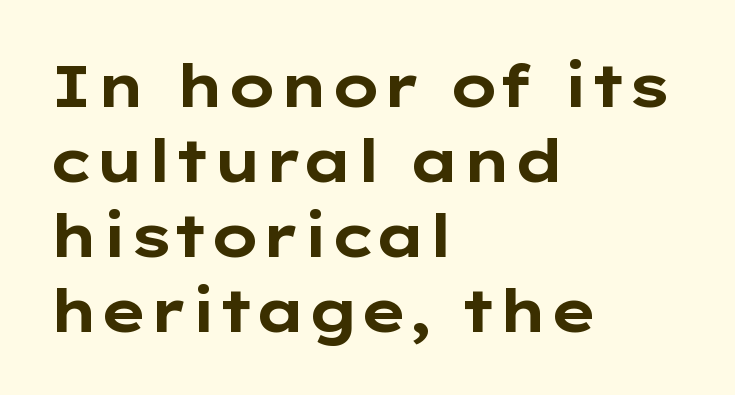
The image shows 59 px bold, wide sans-serif type, upright; set left-aligned, normal line spacing (1.27x), normal letter spacing, not underlined; low stroke contrast and a medium x-height.
